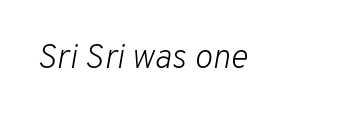
When letters slant like this, we call the style italic. No heavy texture on the line: the type isn't bold. Underline: absent. Between one letter and the next there's only the usual sliver of space. Is this a fixed-width face? No — the glyphs have proportional, varying widths.
